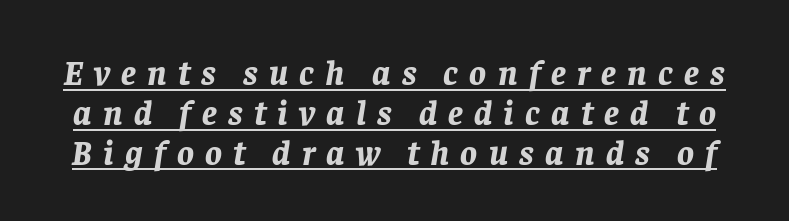
{"italic": "yes", "lean": "right", "slant_degrees": 8, "bold": "yes", "weight": "bold", "width": "normal", "stroke_contrast": "low", "x_height": "large", "monospaced": "no", "underline": "yes", "line_spacing": "tight", "line_spacing_ratio": 1.14, "letter_spacing": "wide", "letter_spacing_em": 0.32, "glyph_px": 35}
